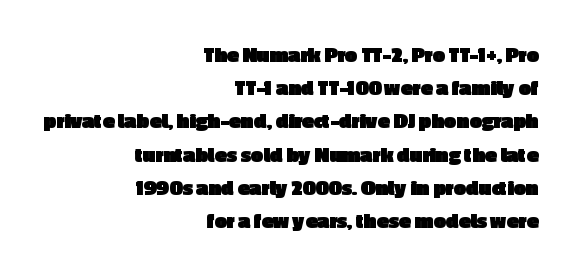
Q: Is the text bold? A: Yes.
Q: Is the text italic (slanted)? A: No, it is upright.
Q: Is the text underlined? A: No.
Q: How is the paragraph aligned? A: Right-aligned.
Q: Is the spacing between letters normal or unusually wide? A: Normal.
Q: Is the spacing between lines tight, normal or loose? A: Normal.
